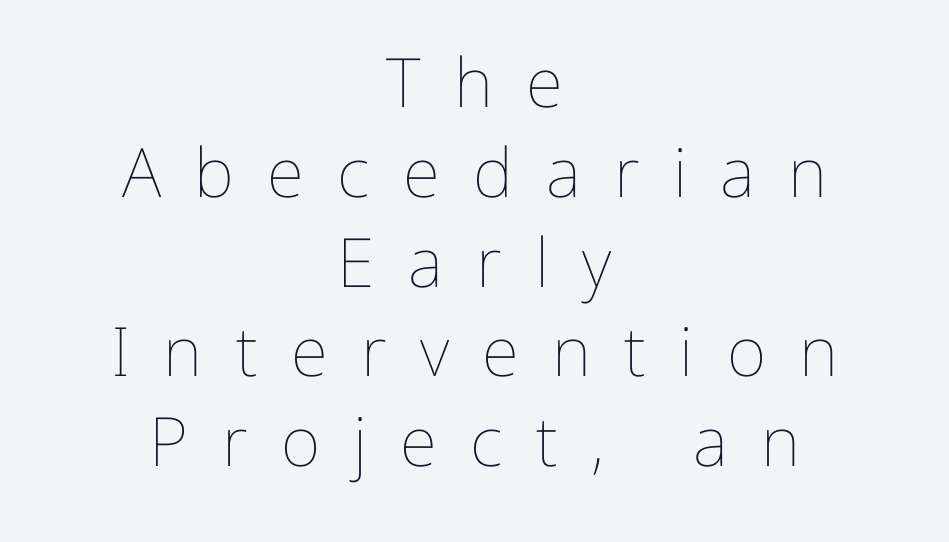
{"italic": "no", "bold": "no", "weight": "thin", "width": "normal", "stroke_contrast": "low", "x_height": "medium", "monospaced": "no", "underline": "no", "align": "center", "line_spacing": "normal", "line_spacing_ratio": 1.32, "letter_spacing": "wide", "letter_spacing_em": 0.49, "glyph_px": 68}
